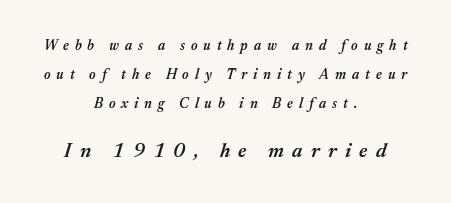
{"italic": "yes", "lean": "right", "slant_degrees": 17, "bold": "semi", "underline": "no", "align": "center", "line_spacing": "loose", "line_spacing_ratio": 2.08, "letter_spacing": "wide", "letter_spacing_em": 0.42, "larger_block": "second", "size_ratio": 1.43, "glyph_px": 20}
